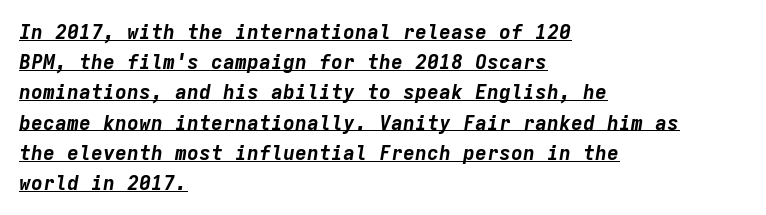
Q: Is the text bold? A: Yes.
Q: Is the text italic (slanted)? A: Yes, it leans right by about 9 degrees.
Q: Is the text underlined? A: Yes.
Q: How is the paragraph aligned? A: Left-aligned.
Q: Is the spacing between letters normal or unusually wide? A: Normal.
Q: Is the spacing between lines tight, normal or loose? A: Normal.
